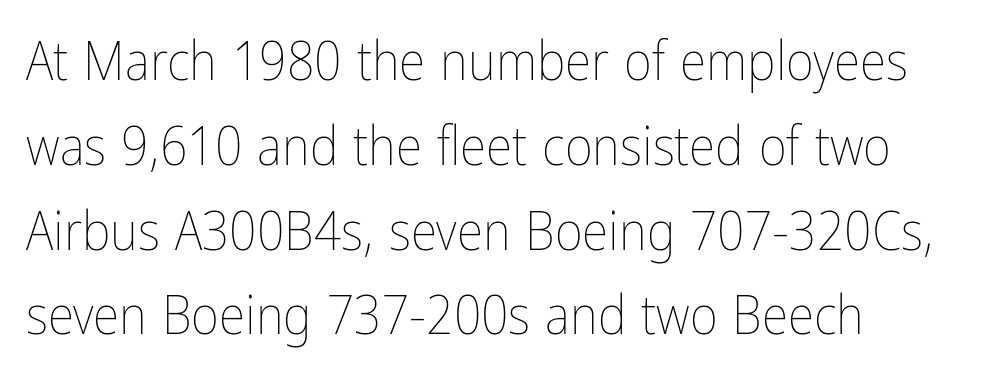
The image shows 54 px thin, condensed type, upright; set left-aligned, normal line spacing (1.57x), normal letter spacing, not underlined; low stroke contrast and a medium x-height.
